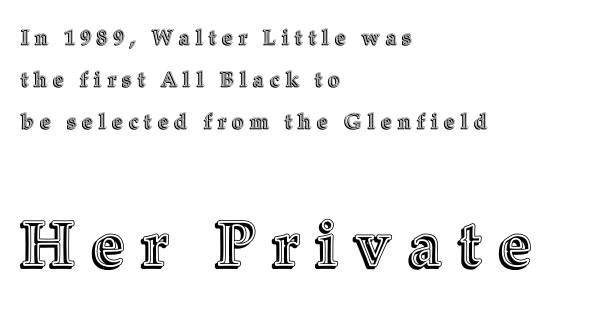
{"italic": "no", "width": "normal", "x_height": "medium", "monospaced": "no", "underline": "no", "align": "left", "line_spacing": "loose", "line_spacing_ratio": 1.99, "letter_spacing": "wide", "letter_spacing_em": 0.28, "larger_block": "second", "size_ratio": 3.0, "glyph_px": 63}
